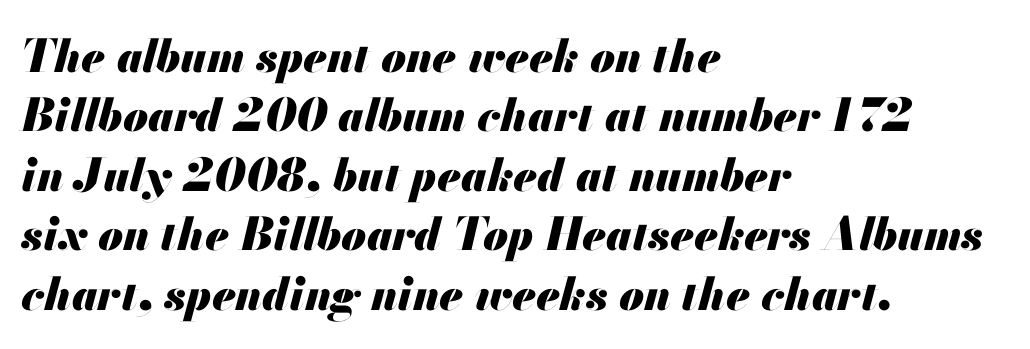
The image shows 45 px heavy type, italic (leaning right); set left-aligned, normal line spacing (1.32x), normal letter spacing, not underlined; medium stroke contrast and a small x-height.
